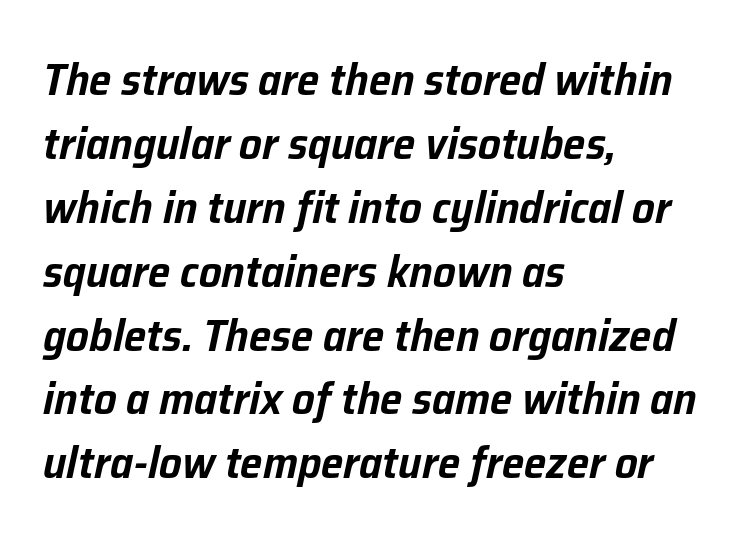
{"italic": "yes", "lean": "right", "slant_degrees": 12, "width": "normal", "stroke_contrast": "low", "x_height": "medium", "monospaced": "no", "underline": "no", "align": "left", "line_spacing": "normal", "line_spacing_ratio": 1.42, "letter_spacing": "normal", "letter_spacing_em": 0.0, "glyph_px": 45}
